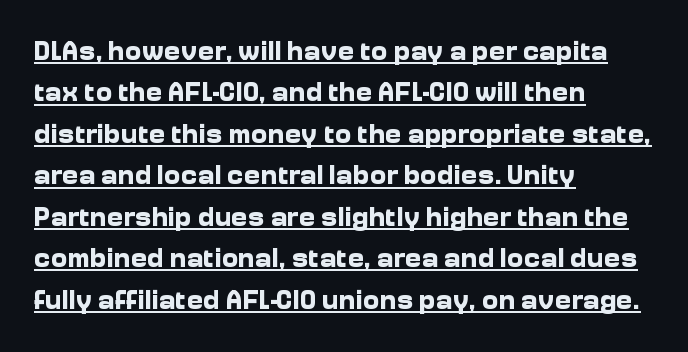
{"serif": "no", "italic": "no", "bold": "yes", "weight": "bold", "width": "normal", "stroke_contrast": "low", "x_height": "medium", "monospaced": "no", "underline": "yes", "align": "left", "line_spacing": "normal", "line_spacing_ratio": 1.48, "letter_spacing": "normal", "letter_spacing_em": 0.0, "glyph_px": 28}
